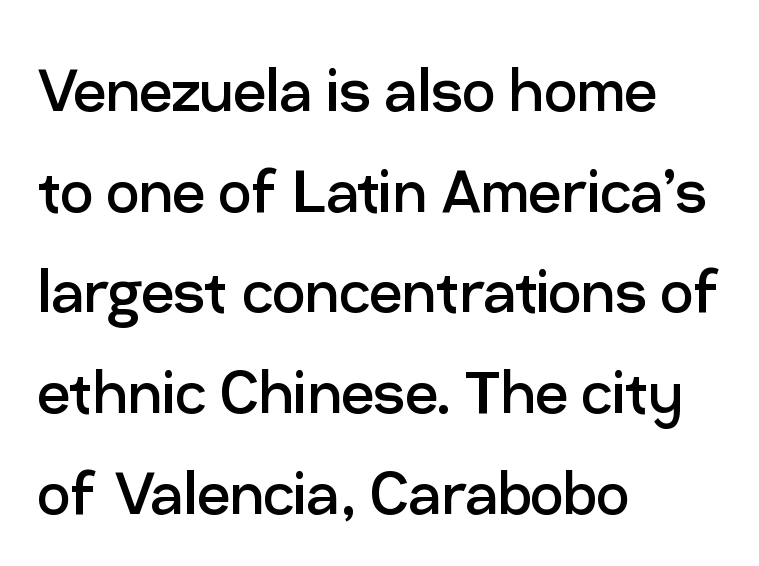
Here the glyphs are tracked normally, forming tight word shapes. Letters rest on an invisible, unmarked baseline. Unbolded letterforms with no extra heft. Italic: no, the glyphs are upright roman. Does the type have serifs? No, each stem ends abruptly.
